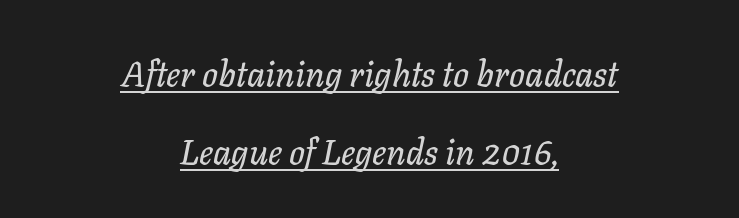
The image shows 35 px text type, italic (leaning right); set centered, loose line spacing (2.22x), normal letter spacing, underlined; low stroke contrast and a medium x-height.
